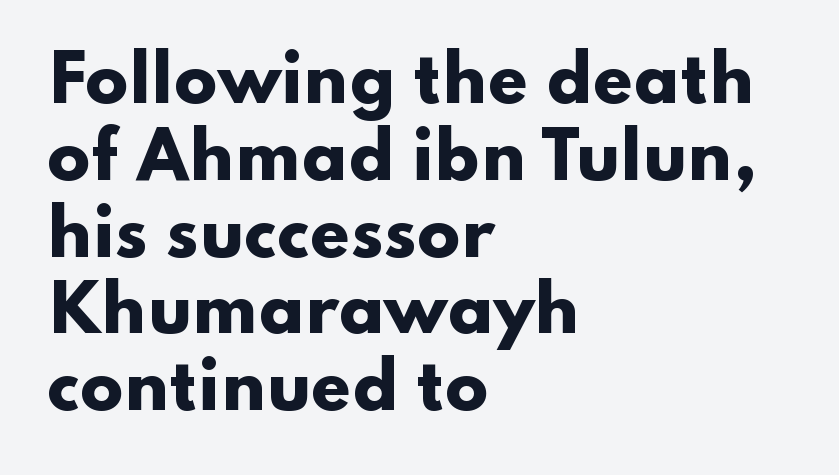
Plain, unruled lines of type. The lines in this sample share a left origin and differ only in where they stop. Unlike italic type, these characters show no tilt at all. The typesetting leans heavy: a genuine bold.
